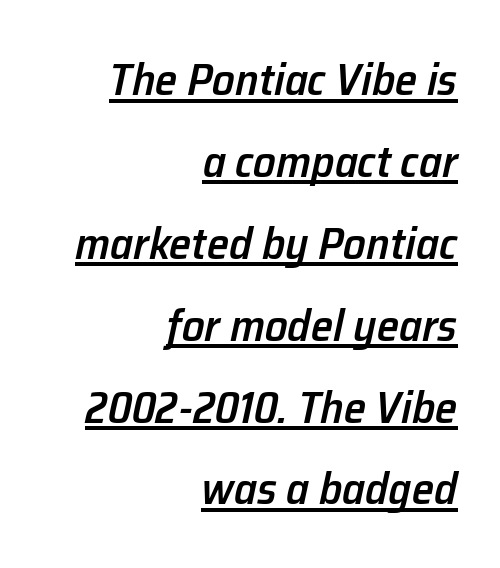
Think of a printed novel: that variable character pitch is what you see here. Teacher's note: observe the even right margin — that is flush-right alignment. Students, this is semibold: more ink than regular, less than bold. The face used here is rendered with its standard letterfit. You can tell it's italic because the verticals aren't actually vertical.
